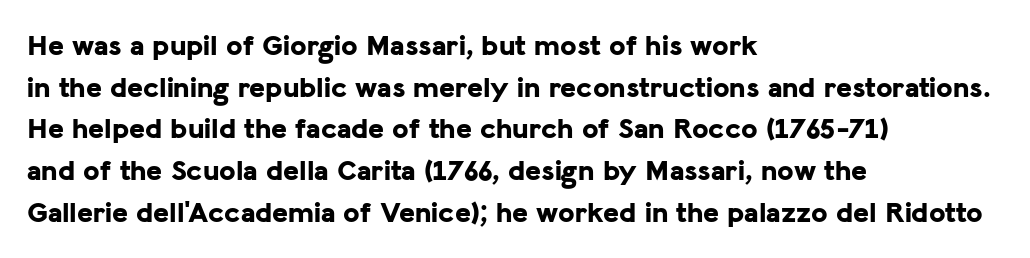
{"serif": "no", "italic": "no", "bold": "yes", "weight": "bold", "width": "normal", "stroke_contrast": "low", "x_height": "medium", "monospaced": "no", "underline": "no", "align": "left", "line_spacing": "normal", "line_spacing_ratio": 1.39, "letter_spacing": "normal", "letter_spacing_em": 0.0, "glyph_px": 30}
